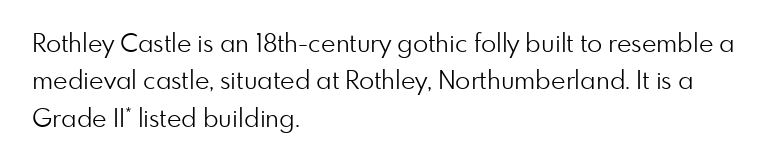
Q: Is the text bold? A: No.
Q: Is the text italic (slanted)? A: No, it is upright.
Q: Is the text underlined? A: No.
Q: How is the paragraph aligned? A: Left-aligned.
Q: Is the spacing between letters normal or unusually wide? A: Normal.
Q: Is the spacing between lines tight, normal or loose? A: Normal.
